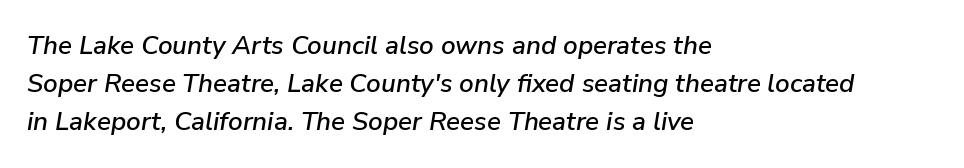
Characters follow at the spacing the type designer built in. Horizontally, the lines are justified to the leading edge only. Designer's note — italics engaged. Check under the words: just untouched page. Vertically, the passage feels balanced, rows spaced as you'd expect.
